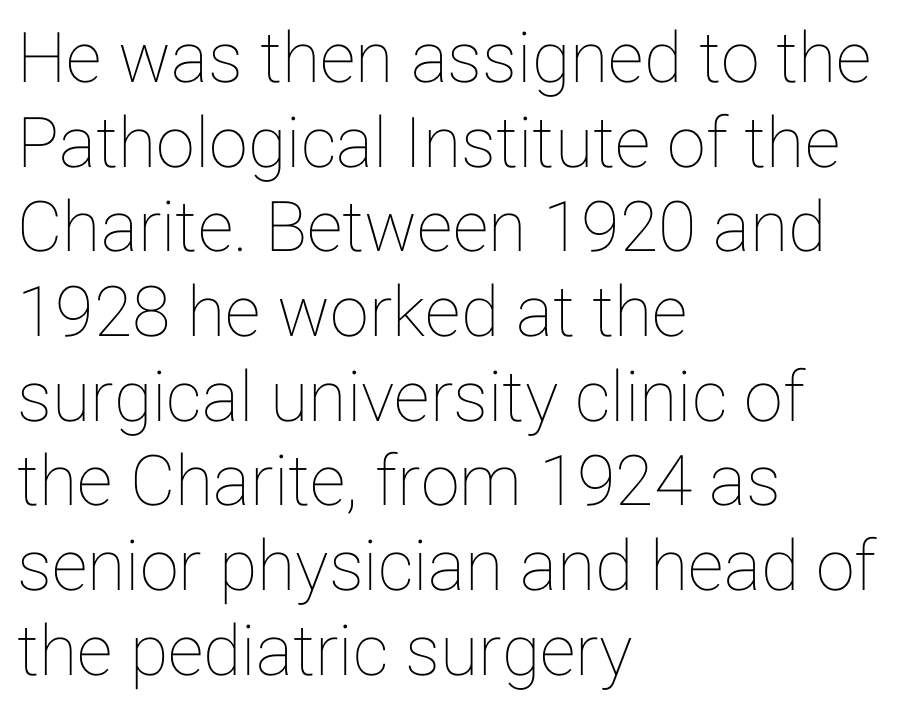
{"italic": "no", "width": "normal", "stroke_contrast": "low", "x_height": "medium", "monospaced": "no", "underline": "no", "align": "left", "line_spacing_ratio": 1.21, "letter_spacing": "normal", "letter_spacing_em": 0.0, "glyph_px": 70}
